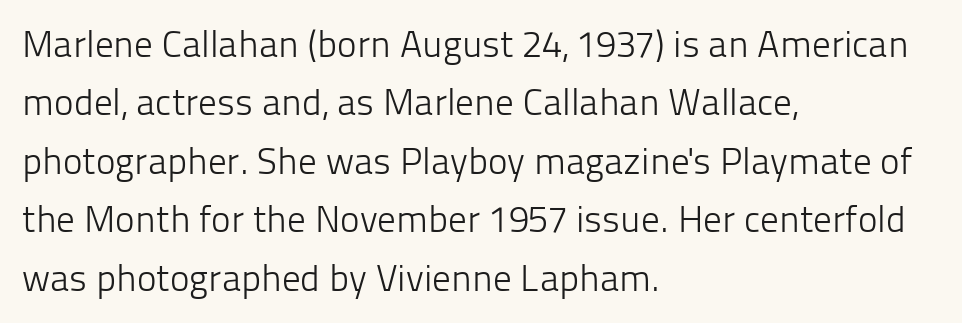
The face used here is proportionally spaced, like ordinary book or web type. Stems and bowls with no extra thickness — not bold. Unmarked baselines from the first word to the last. A normal amount of white space separates one row of letters from the next.
